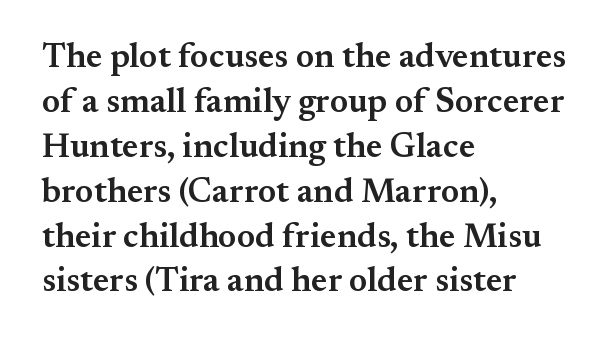
{"serif": "yes", "italic": "no", "bold": "semi", "weight": "semibold", "width": "normal", "stroke_contrast": "medium", "x_height": "small", "monospaced": "no", "underline": "no", "align": "left", "line_spacing": "normal", "line_spacing_ratio": 1.32, "letter_spacing": "normal", "letter_spacing_em": 0.0, "glyph_px": 34}
